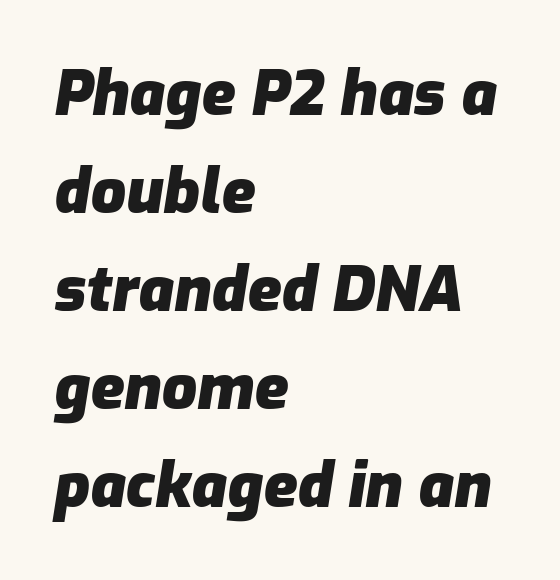
The image shows 62 px heavy type, italic (leaning right); set left-aligned, normal line spacing (1.58x), normal letter spacing, not underlined; low stroke contrast and a medium x-height.
